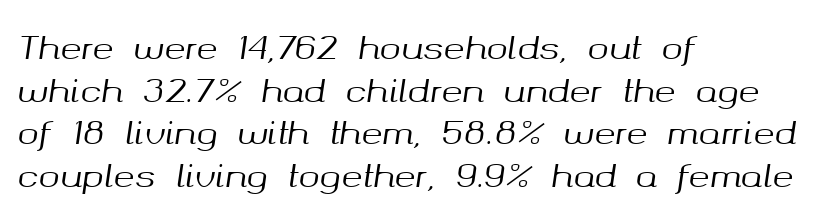
Q: Is the text italic (slanted)? A: Yes, it leans right by about 8 degrees.
Q: Is the text underlined? A: No.
Q: How is the paragraph aligned? A: Left-aligned.
Q: Is the spacing between letters normal or unusually wide? A: Normal.
Q: Is the spacing between lines tight, normal or loose? A: Normal.
Q: Width (condensed, normal, or wide)? A: Normal.
Q: Stroke contrast? A: Medium.
Q: x-height? A: Medium.
Q: Monospaced? A: No.
